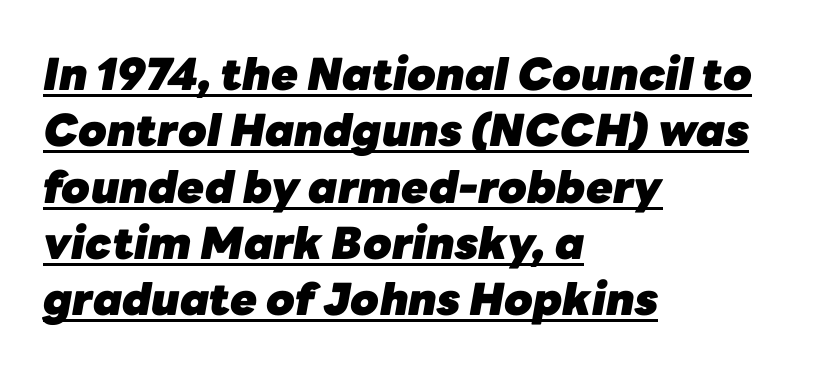
The image shows 44 px heavy type, italic (leaning right); set left-aligned, normal line spacing (1.28x), normal letter spacing, underlined; low stroke contrast and a medium x-height.
